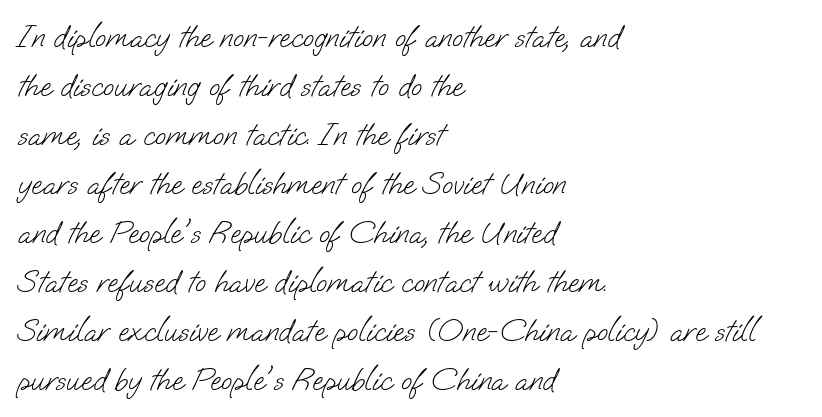
Q: Is the text bold? A: No.
Q: Is the typeface a serif or a sans-serif typeface? A: Sans-serif.
Q: Is the text underlined? A: No.
Q: How is the paragraph aligned? A: Left-aligned.
Q: Is the spacing between letters normal or unusually wide? A: Normal.
Q: Is the spacing between lines tight, normal or loose? A: Normal.
Q: Width (condensed, normal, or wide)? A: Normal.
Q: Stroke contrast? A: Low.
Q: x-height? A: Small.
Q: Monospaced? A: No.
